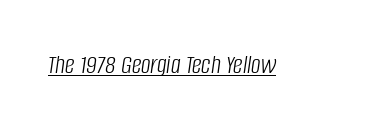
The image shows 27 px text type, italic (leaning right); set normal letter spacing, underlined.
